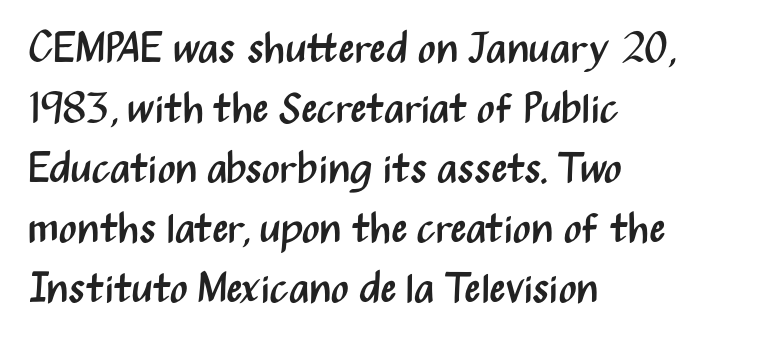
Q: Is the text bold? A: No.
Q: Is the text italic (slanted)? A: No, it is upright.
Q: Is the typeface a serif or a sans-serif typeface? A: Sans-serif.
Q: Is the text underlined? A: No.
Q: How is the paragraph aligned? A: Left-aligned.
Q: Is the spacing between letters normal or unusually wide? A: Normal.
Q: Is the spacing between lines tight, normal or loose? A: Normal.
Q: Width (condensed, normal, or wide)? A: Condensed.
Q: Stroke contrast? A: Medium.
Q: x-height? A: Medium.
Q: Monospaced? A: No.
